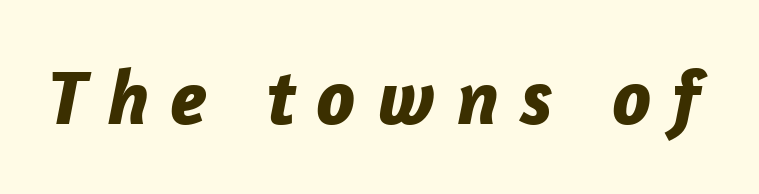
Q: Is the text bold? A: Yes.
Q: Is the text italic (slanted)? A: Yes, it leans right by about 12 degrees.
Q: Is the text underlined? A: No.
Q: Is the spacing between letters normal or unusually wide? A: Unusually wide.
Q: Width (condensed, normal, or wide)? A: Normal.
Q: Stroke contrast? A: Low.
Q: x-height? A: Medium.
Q: Monospaced? A: No.
